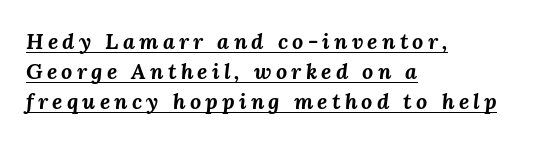
Q: Is the text bold? A: Yes.
Q: Is the text italic (slanted)? A: Yes, it leans right by about 3 degrees.
Q: Is the text underlined? A: Yes.
Q: How is the paragraph aligned? A: Left-aligned.
Q: Is the spacing between lines tight, normal or loose? A: Normal.
